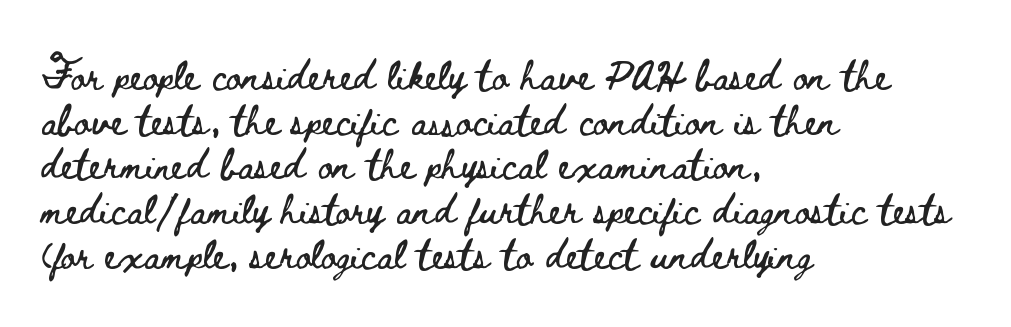
{"width": "wide", "stroke_contrast": "low", "x_height": "small", "monospaced": "no", "underline": "no", "align": "left", "line_spacing": "normal", "line_spacing_ratio": 1.54, "letter_spacing": "normal", "letter_spacing_em": 0.0, "glyph_px": 29}
